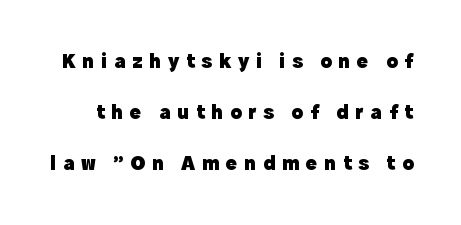
{"italic": "no", "bold": "yes", "underline": "no", "line_spacing": "loose", "line_spacing_ratio": 2.43, "letter_spacing": "wide", "letter_spacing_em": 0.32, "glyph_px": 21}
